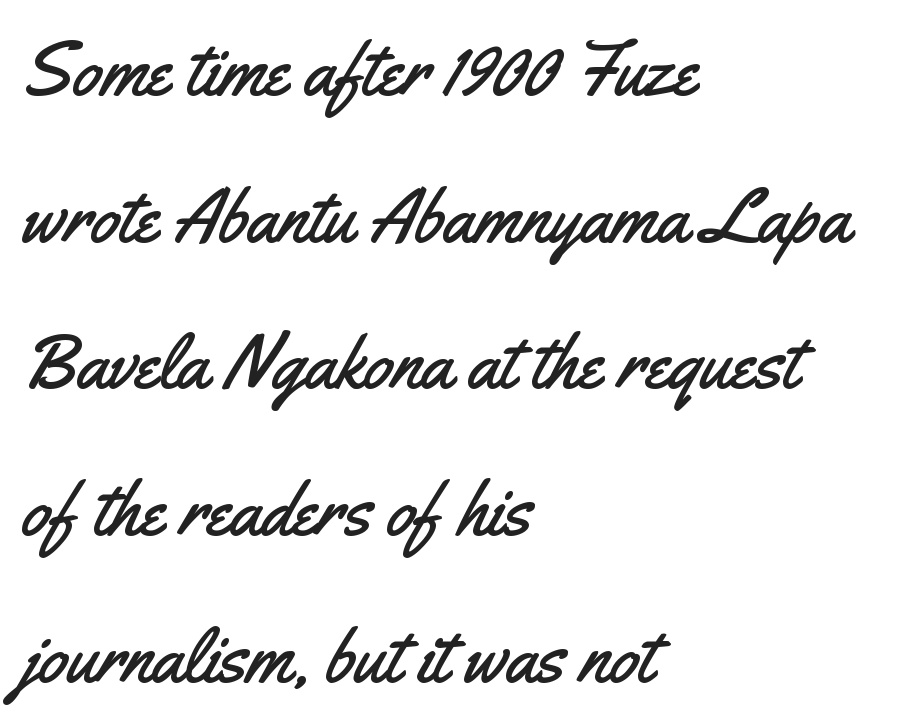
The block of text is sparse from top to bottom, with ample space between rows. Looks like regular typesetting: each glyph gets only the width it needs. The strip under each line holds only bare page.
